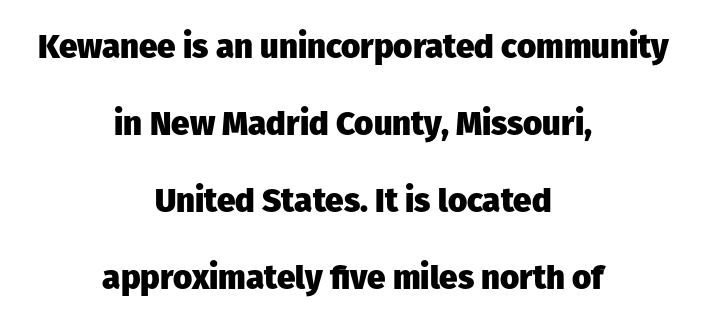
The image shows 33 px heavy sans-serif type, upright; set centered, loose line spacing (2.33x), normal letter spacing, not underlined; low stroke contrast and a medium x-height.
